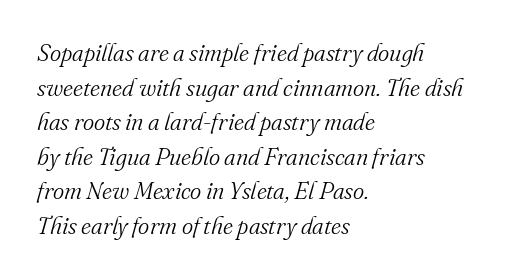
The image shows 24 px text type, italic (leaning right); set left-aligned, normal line spacing (1.44x), normal letter spacing, not underlined.
